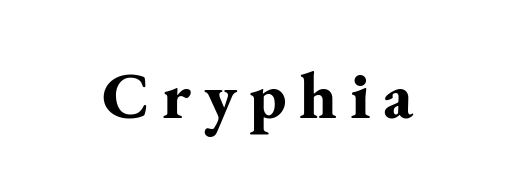
{"serif": "yes", "italic": "no", "bold": "yes", "weight": "bold", "width": "normal", "stroke_contrast": "medium", "x_height": "small", "monospaced": "no", "underline": "no", "glyph_px": 67}
